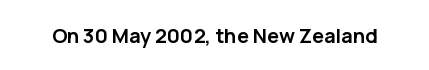
{"italic": "no", "bold": "yes", "underline": "no", "letter_spacing": "normal", "letter_spacing_em": 0.0, "glyph_px": 20}
